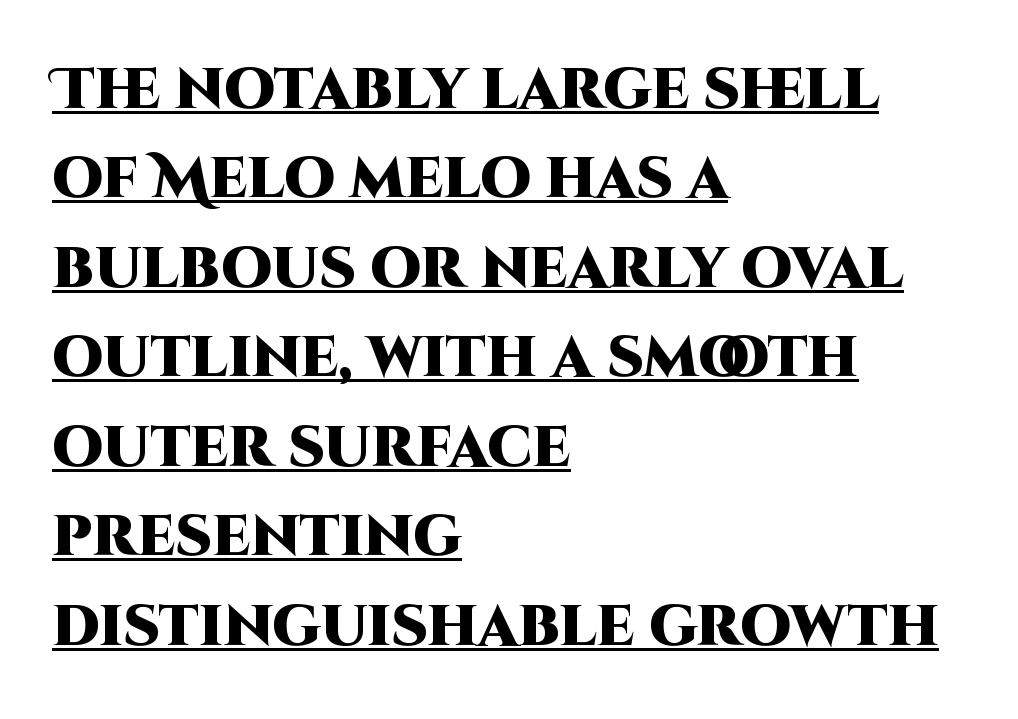
Q: Is the text bold? A: Yes.
Q: Is the text italic (slanted)? A: No, it is upright.
Q: Is the typeface a serif or a sans-serif typeface? A: Sans-serif.
Q: Is the text underlined? A: Yes.
Q: How is the paragraph aligned? A: Left-aligned.
Q: Is the spacing between letters normal or unusually wide? A: Normal.
Q: Is the spacing between lines tight, normal or loose? A: Normal.
Q: Width (condensed, normal, or wide)? A: Normal.
Q: Stroke contrast? A: High.
Q: x-height? A: Large.
Q: Monospaced? A: No.
